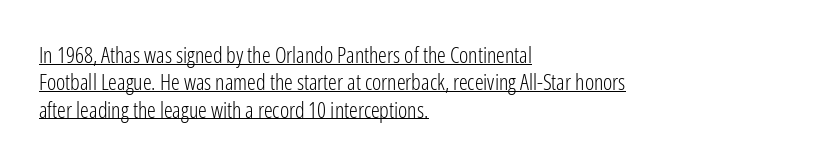
Q: Is the text bold? A: No.
Q: Is the text italic (slanted)? A: No, it is upright.
Q: Is the text underlined? A: Yes.
Q: How is the paragraph aligned? A: Left-aligned.
Q: Is the spacing between letters normal or unusually wide? A: Normal.
